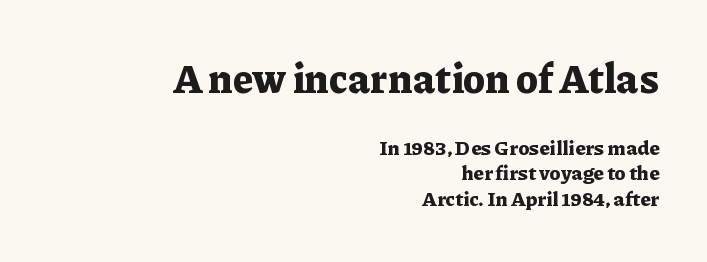
The image shows 40 px bold serif type, upright; set right-aligned, normal line spacing (1.29x), normal letter spacing, not underlined; the first (top) block is 2.0x larger; low stroke contrast and a medium x-height.
